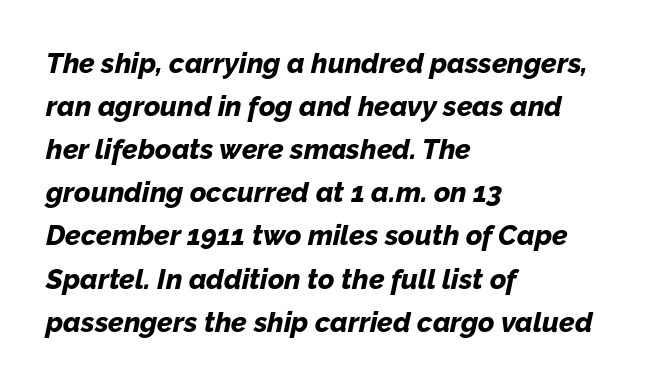
Q: Is the text bold? A: Yes.
Q: Is the text italic (slanted)? A: Yes, it leans right by about 12 degrees.
Q: Is the text underlined? A: No.
Q: How is the paragraph aligned? A: Left-aligned.
Q: Is the spacing between letters normal or unusually wide? A: Normal.
Q: Is the spacing between lines tight, normal or loose? A: Normal.
Q: Width (condensed, normal, or wide)? A: Normal.
Q: Stroke contrast? A: Low.
Q: x-height? A: Medium.
Q: Monospaced? A: No.
